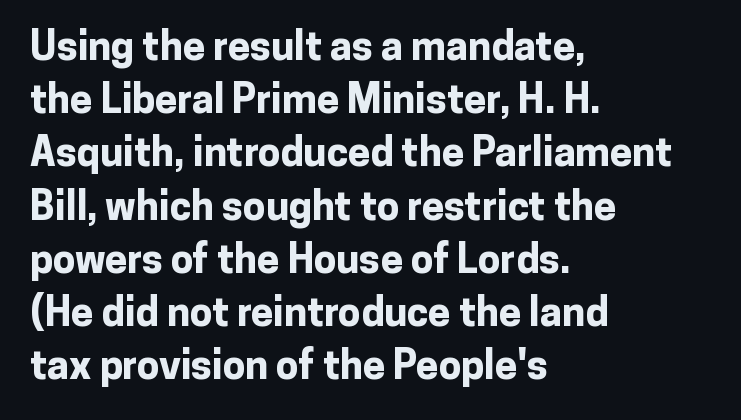
{"serif": "no", "italic": "no", "bold": "yes", "weight": "bold", "width": "normal", "stroke_contrast": "low", "x_height": "medium", "monospaced": "no", "underline": "no", "align": "left", "line_spacing": "normal", "line_spacing_ratio": 1.33, "letter_spacing": "normal", "letter_spacing_em": 0.0, "glyph_px": 40}
